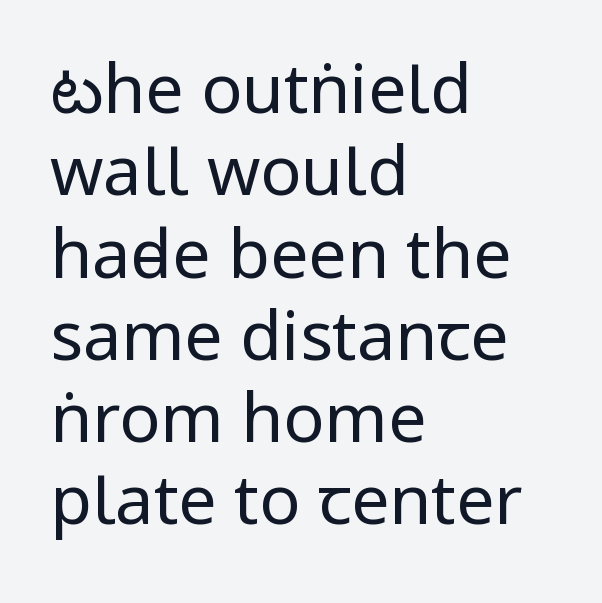
The image shows 68 px regular-weight, condensed sans-serif type, upright; set left-aligned, line spacing 1.21x, normal letter spacing, not underlined; low stroke contrast.
